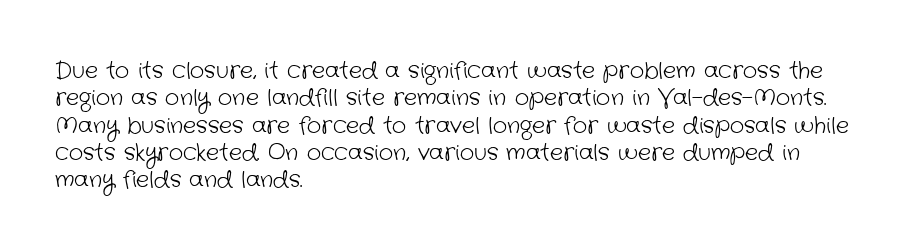
{"bold": "no", "underline": "no", "align": "left", "line_spacing_ratio": 1.24, "letter_spacing": "normal", "letter_spacing_em": 0.0, "glyph_px": 22}
